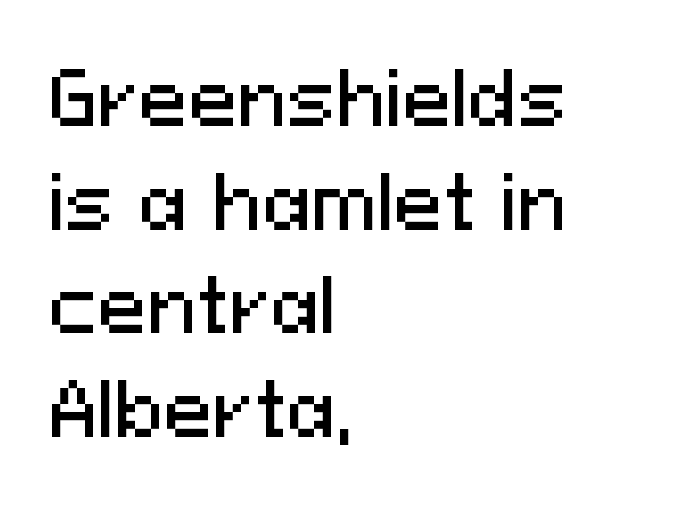
Q: Is the text italic (slanted)? A: No, it is upright.
Q: Is the typeface a serif or a sans-serif typeface? A: Sans-serif.
Q: Is the text underlined? A: No.
Q: How is the paragraph aligned? A: Left-aligned.
Q: Is the spacing between letters normal or unusually wide? A: Normal.
Q: Is the spacing between lines tight, normal or loose? A: Normal.
Q: Width (condensed, normal, or wide)? A: Normal.
Q: Stroke contrast? A: Medium.
Q: x-height? A: Medium.
Q: Monospaced? A: No.
